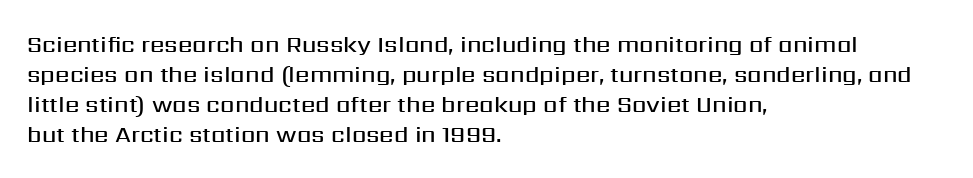
Letter spacing: default. Unlike italic type, these characters show no tilt at all. Look at the stroke-to-counter ratio: somewhat heavy, a semibold. Layout note: lines flush left.
